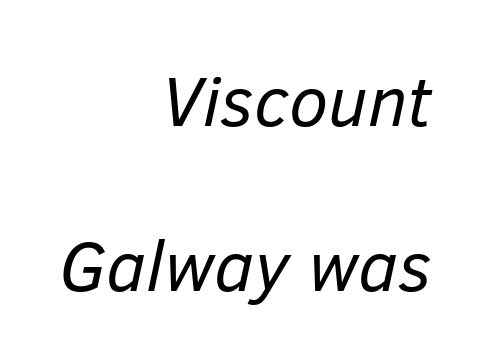
If you measured baseline to baseline, you'd find a long distance. These glyphs show unthickened strokes, regular width or finer. Posture: slanted. Type without underlining. No extra tracking has been applied to these lines.
